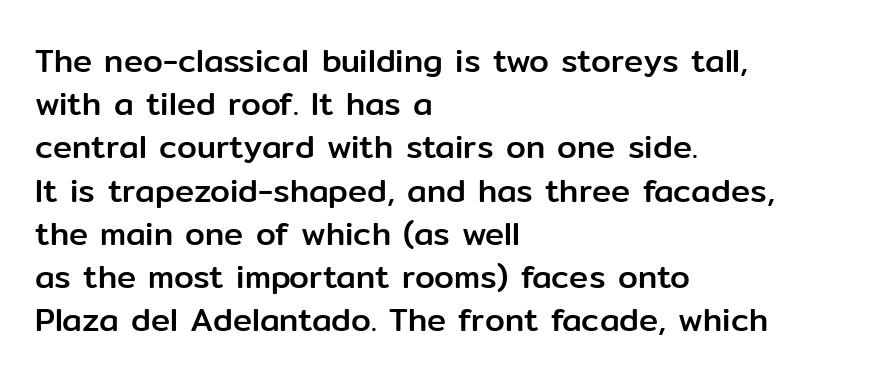
Q: Is the text italic (slanted)? A: No, it is upright.
Q: Is the typeface a serif or a sans-serif typeface? A: Sans-serif.
Q: Is the text underlined? A: No.
Q: How is the paragraph aligned? A: Left-aligned.
Q: Is the spacing between letters normal or unusually wide? A: Normal.
Q: Is the spacing between lines tight, normal or loose? A: Normal.
Q: Width (condensed, normal, or wide)? A: Normal.
Q: Stroke contrast? A: Low.
Q: x-height? A: Medium.
Q: Monospaced? A: No.
